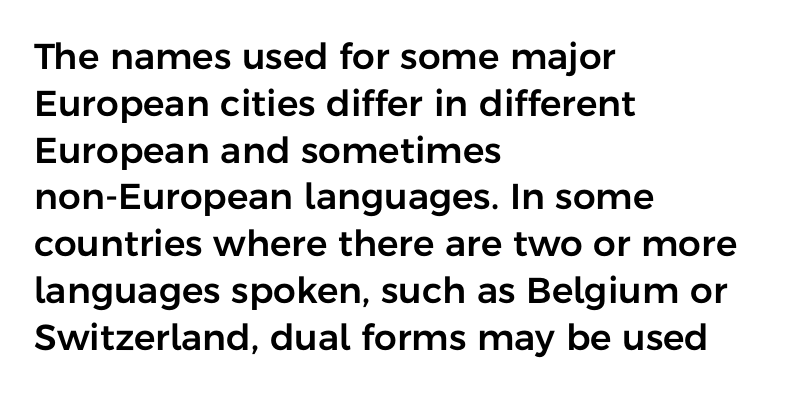
{"serif": "no", "italic": "no", "width": "normal", "stroke_contrast": "low", "x_height": "medium", "monospaced": "no", "underline": "no", "align": "left", "line_spacing": "normal", "line_spacing_ratio": 1.3, "letter_spacing": "normal", "letter_spacing_em": 0.0, "glyph_px": 36}
